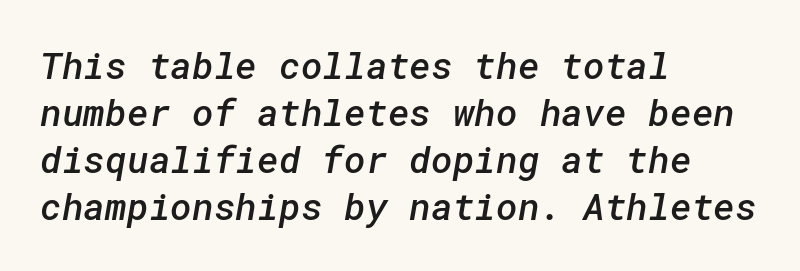
{"serif": "no", "bold": "semi", "weight": "semibold", "width": "normal", "stroke_contrast": "low", "x_height": "medium", "underline": "no", "align": "left", "line_spacing": "normal", "line_spacing_ratio": 1.27, "letter_spacing": "normal", "letter_spacing_em": 0.0, "glyph_px": 37}
